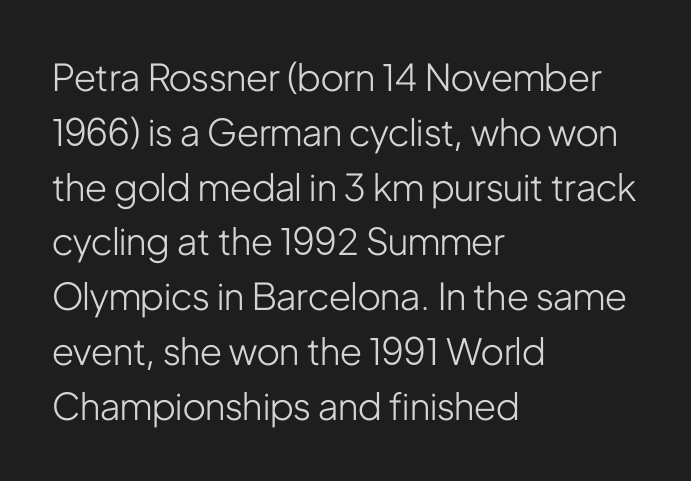
Q: Is the text bold? A: No.
Q: Is the text italic (slanted)? A: No, it is upright.
Q: Is the typeface a serif or a sans-serif typeface? A: Sans-serif.
Q: Is the text underlined? A: No.
Q: How is the paragraph aligned? A: Left-aligned.
Q: Is the spacing between letters normal or unusually wide? A: Normal.
Q: Is the spacing between lines tight, normal or loose? A: Normal.
Q: Width (condensed, normal, or wide)? A: Condensed.
Q: Stroke contrast? A: Low.
Q: x-height? A: Medium.
Q: Monospaced? A: No.
